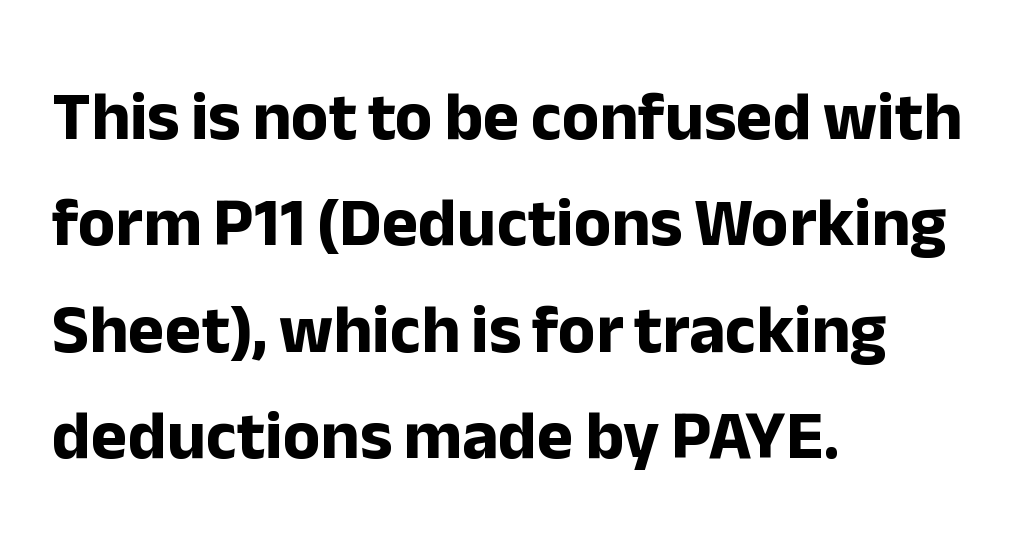
{"serif": "no", "italic": "no", "bold": "yes", "weight": "bold", "width": "normal", "stroke_contrast": "low", "x_height": "medium", "monospaced": "no", "underline": "no", "align": "left", "line_spacing": "normal", "line_spacing_ratio": 1.54, "letter_spacing": "normal", "letter_spacing_em": 0.0, "glyph_px": 69}
